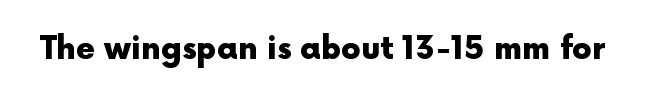
Q: Is the text bold? A: Yes.
Q: Is the text italic (slanted)? A: No, it is upright.
Q: Is the typeface a serif or a sans-serif typeface? A: Sans-serif.
Q: Is the text underlined? A: No.
Q: Is the spacing between letters normal or unusually wide? A: Normal.
Q: Width (condensed, normal, or wide)? A: Normal.
Q: x-height? A: Medium.
Q: Monospaced? A: No.
